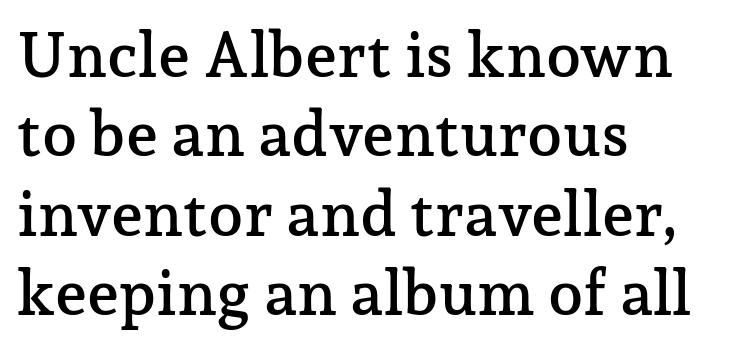
The image shows 63 px serif type, upright; set left-aligned, normal line spacing (1.26x), normal letter spacing, not underlined; low stroke contrast and a medium x-height.
